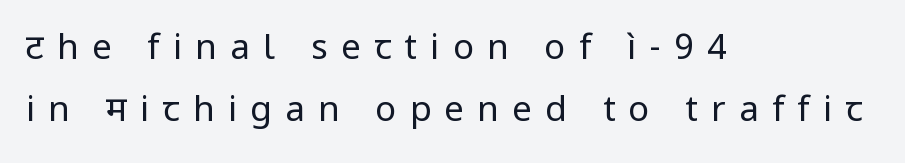
The image shows 35 px regular-weight sans-serif type, upright; set left-aligned, line spacing 1.78x, unusually wide letter spacing (+0.38 em), not underlined; low stroke contrast and a medium x-height.
